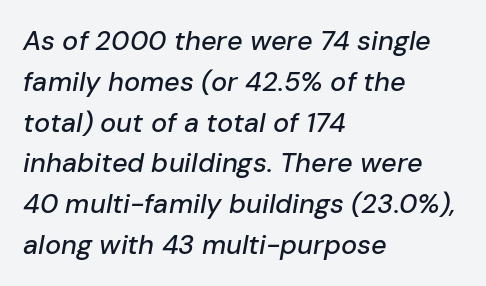
The image shows 27 px text type, italic (leaning right); set left-aligned, normal line spacing (1.51x), normal letter spacing, not underlined.
